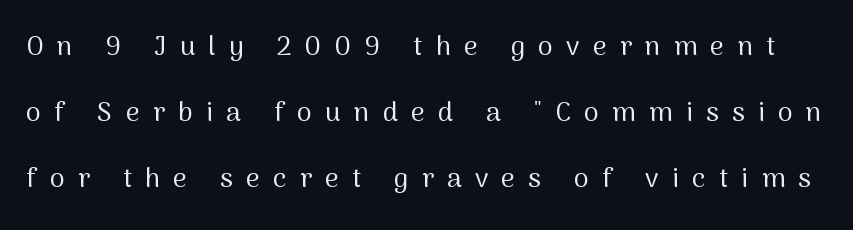
Q: Is the text bold? A: No.
Q: Is the text italic (slanted)? A: No, it is upright.
Q: Is the text underlined? A: No.
Q: Is the spacing between letters normal or unusually wide? A: Unusually wide.
Q: Is the spacing between lines tight, normal or loose? A: Loose.
